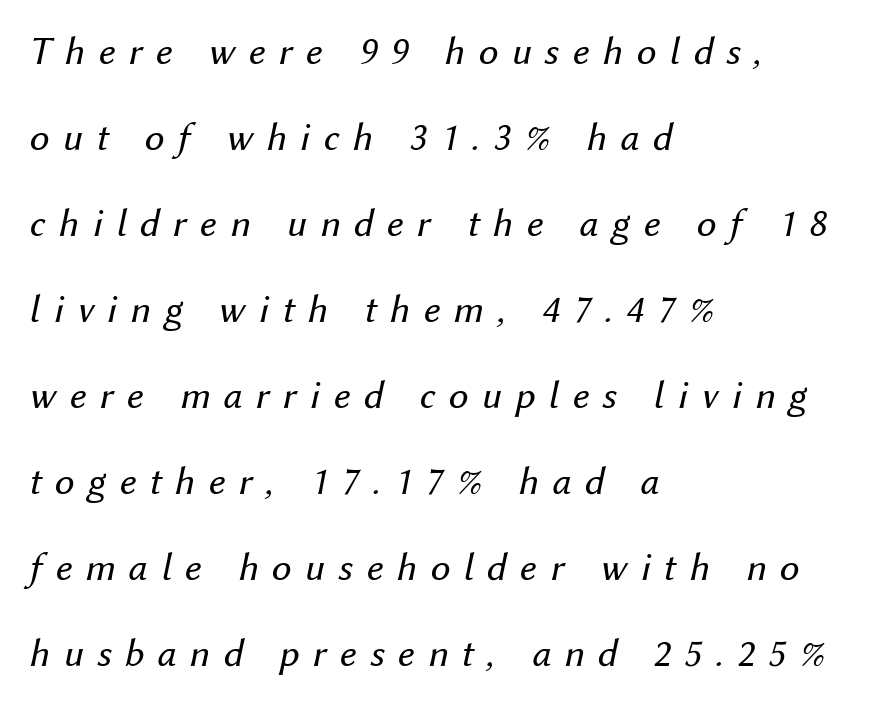
Q: Is the text bold? A: No.
Q: Is the text italic (slanted)? A: Yes, it leans right by about 12 degrees.
Q: Is the text underlined? A: No.
Q: How is the paragraph aligned? A: Left-aligned.
Q: Is the spacing between letters normal or unusually wide? A: Unusually wide.
Q: Is the spacing between lines tight, normal or loose? A: Loose.
Q: Width (condensed, normal, or wide)? A: Normal.
Q: Stroke contrast? A: Medium.
Q: x-height? A: Medium.
Q: Monospaced? A: No.
